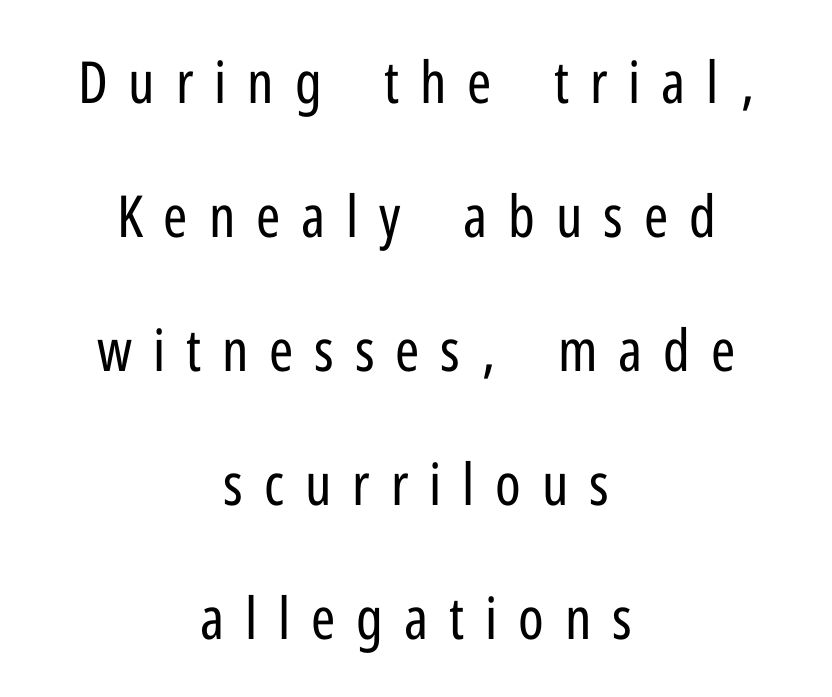
No feet cap the strokes, marking this as sans-serif type. Each letter keeps its own natural width here, so spacing adapts to shape. Between one letter and the next there's a generous, obvious gap. The foot of each line stays bare and open. In terms of leading, this rendering errs on the spacious side.
